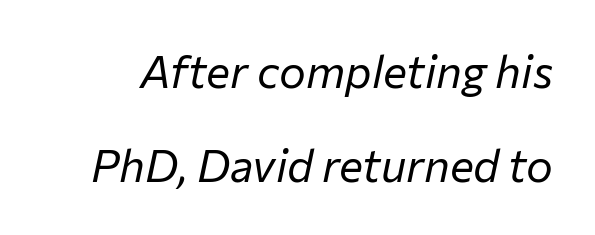
The image shows 45 px regular-weight type, italic (leaning right); set loose line spacing (2.09x), normal letter spacing, not underlined; low stroke contrast and a medium x-height.
